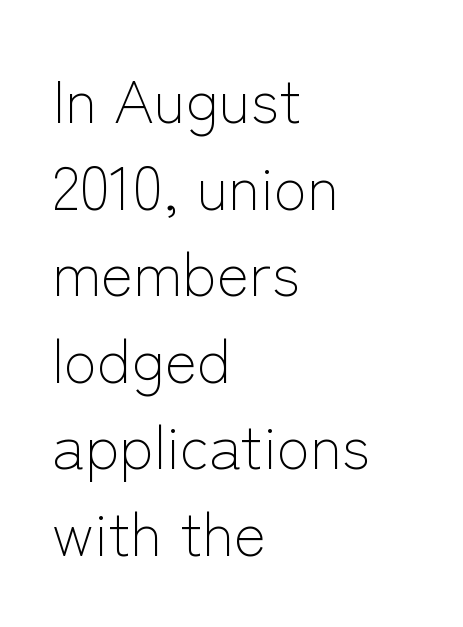
Note the varied advance widths — an 'i' is clearly narrower than an 'm'. The font sits on the lighter half of the weight spectrum, regular included. Characters follow at the spacing the type designer built in. Check under the words: just untouched page.
